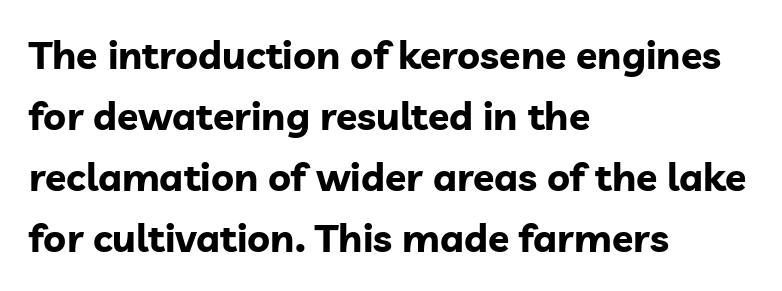
The rendering uses a bold face; every stroke is thick and dark. Proportional: the letters do not fall into vertical columns. The leading is moderate, giving the passage an even texture. No extra tracking has been applied to these lines. Stroke terminals: plain, sans-serif. A bare baseline throughout the passage.
